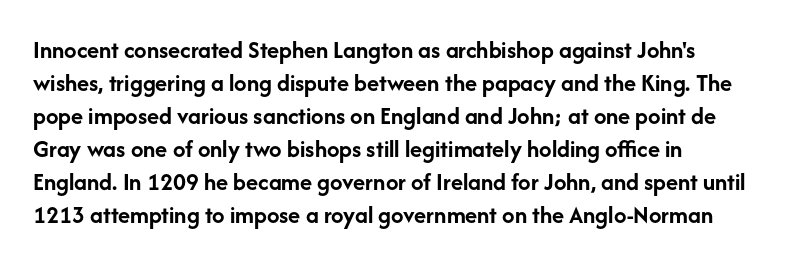
Q: Is the text bold? A: Yes.
Q: Is the text italic (slanted)? A: No, it is upright.
Q: Is the text underlined? A: No.
Q: How is the paragraph aligned? A: Left-aligned.
Q: Is the spacing between letters normal or unusually wide? A: Normal.
Q: Is the spacing between lines tight, normal or loose? A: Normal.
